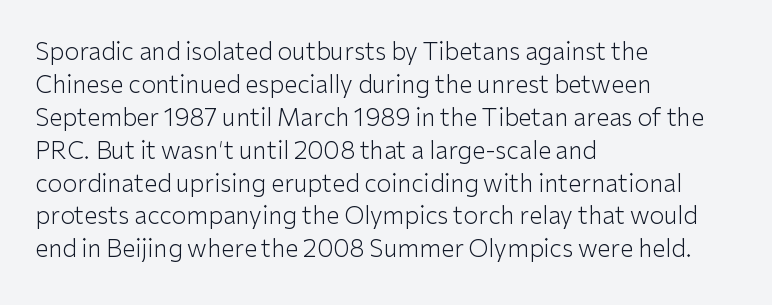
Q: Is the text bold? A: No.
Q: Is the text italic (slanted)? A: No, it is upright.
Q: Is the text underlined? A: No.
Q: How is the paragraph aligned? A: Left-aligned.
Q: Is the spacing between letters normal or unusually wide? A: Normal.
Q: Is the spacing between lines tight, normal or loose? A: Normal.
